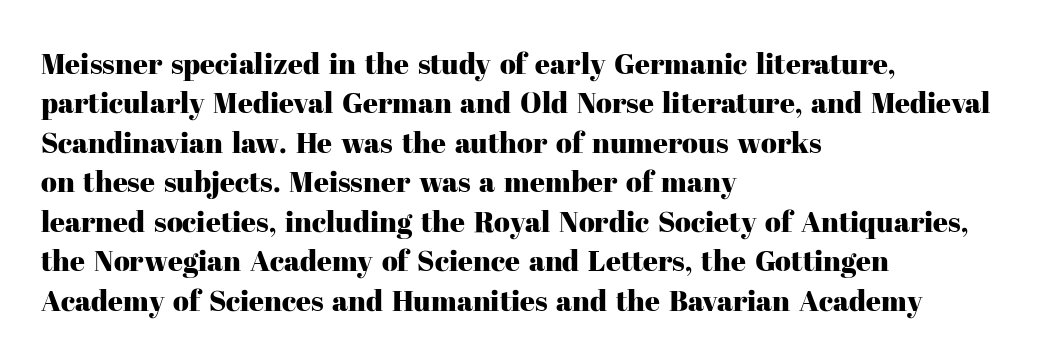
The image shows 29 px serif type, upright; set left-aligned, normal line spacing (1.36x), normal letter spacing, not underlined; high stroke contrast and a medium x-height.
